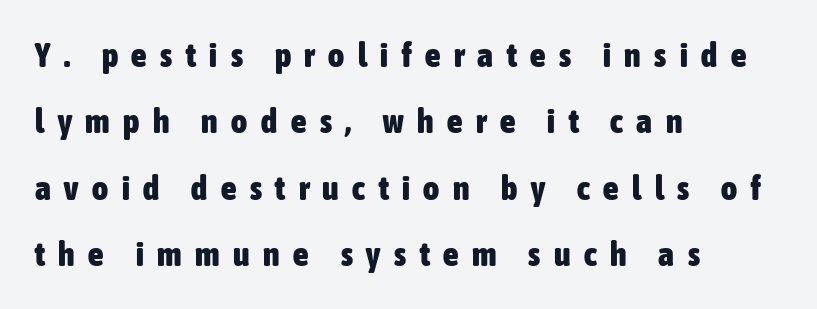
The image shows 34 px heavy, condensed sans-serif type, upright; set left-aligned, loose line spacing (1.95x), unusually wide letter spacing (+0.4 em), not underlined; low stroke contrast and a medium x-height.
